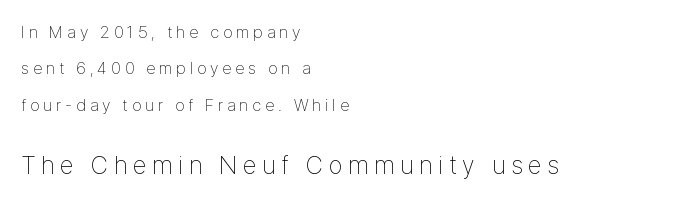
Q: Is the text bold? A: No.
Q: Is the text italic (slanted)? A: No, it is upright.
Q: Is the text underlined? A: No.
Q: How is the paragraph aligned? A: Left-aligned.
Q: Is the spacing between letters normal or unusually wide? A: Unusually wide.
Q: Is the spacing between lines tight, normal or loose? A: Loose.
Q: Which block of text is set in a larger size, the first (top) or the second (bottom)? A: The second (bottom) one.
